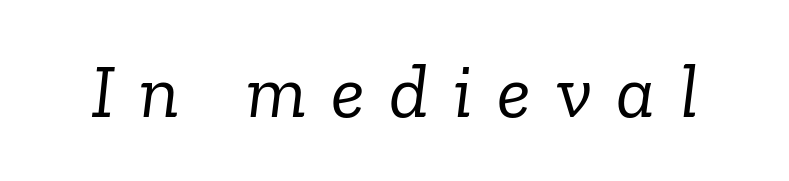
Q: Is the text bold? A: No.
Q: Is the text italic (slanted)? A: Yes, it leans right by about 6 degrees.
Q: Is the typeface a serif or a sans-serif typeface? A: Serif.
Q: Is the text underlined? A: No.
Q: Is the spacing between letters normal or unusually wide? A: Unusually wide.
Q: Width (condensed, normal, or wide)? A: Normal.
Q: Stroke contrast? A: Low.
Q: x-height? A: Medium.
Q: Monospaced? A: No.
